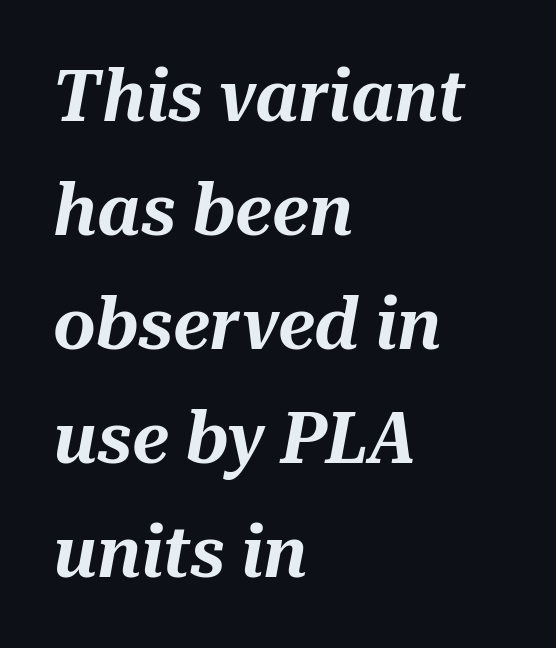
The axis of the letterforms is tilted away from vertical. Honestly, there is no underline to notice here at all. Summary of vertical rhythm: regular, with standard interline spacing. These lines are rendered in a variable-pitch font. Which margin do the lines hug? The left one — the right edge is uneven. Observe the ordinary spacing: letters are neighbours, not strangers.
